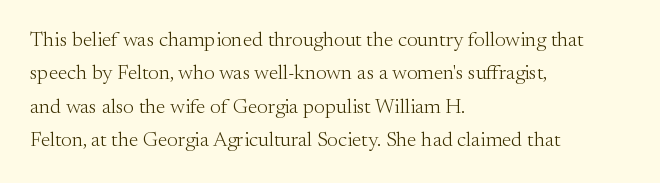
Q: Is the text bold? A: No.
Q: Is the text italic (slanted)? A: No, it is upright.
Q: Is the text underlined? A: No.
Q: How is the paragraph aligned? A: Left-aligned.
Q: Is the spacing between letters normal or unusually wide? A: Normal.
Q: Is the spacing between lines tight, normal or loose? A: Normal.
